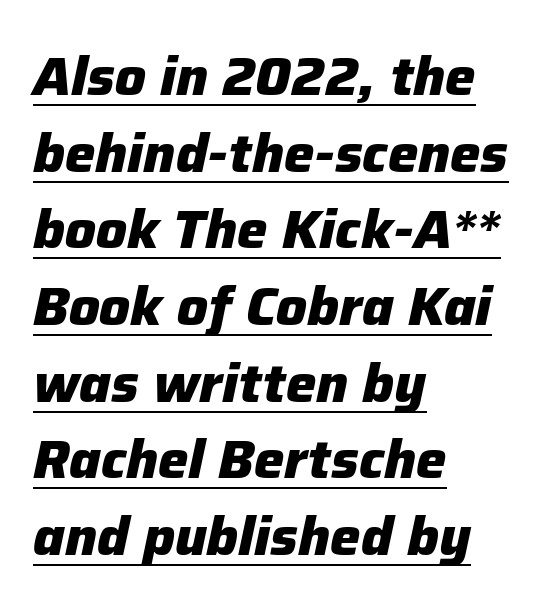
Q: Is the text bold? A: Yes.
Q: Is the text italic (slanted)? A: Yes, it leans right by about 12 degrees.
Q: Is the text underlined? A: Yes.
Q: How is the paragraph aligned? A: Left-aligned.
Q: Is the spacing between letters normal or unusually wide? A: Normal.
Q: Is the spacing between lines tight, normal or loose? A: Normal.
Q: Width (condensed, normal, or wide)? A: Normal.
Q: Stroke contrast? A: Low.
Q: x-height? A: Medium.
Q: Monospaced? A: No.
